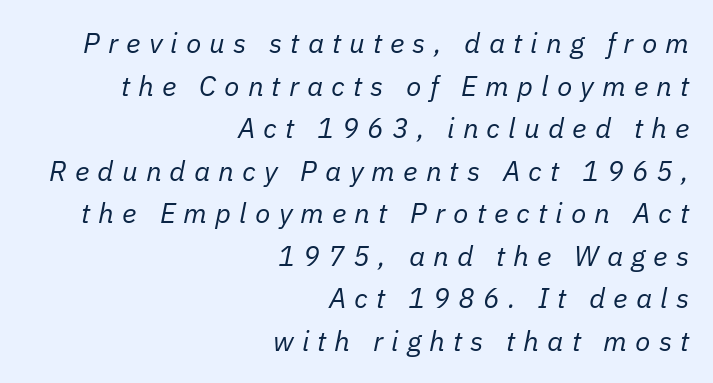
Q: Is the text bold? A: No.
Q: Is the text italic (slanted)? A: Yes, it leans right by about 11 degrees.
Q: Is the text underlined? A: No.
Q: How is the paragraph aligned? A: Right-aligned.
Q: Is the spacing between letters normal or unusually wide? A: Unusually wide.
Q: Is the spacing between lines tight, normal or loose? A: Normal.
Q: Width (condensed, normal, or wide)? A: Normal.
Q: Stroke contrast? A: Low.
Q: x-height? A: Medium.
Q: Monospaced? A: No.
